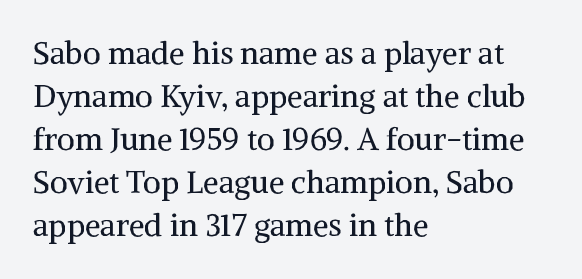
On a weight scale, this lands at 450 or below. The passage shown is not underscored anywhere. This sample uses a serif face. The face used here is proportionally spaced, like ordinary book or web type.
